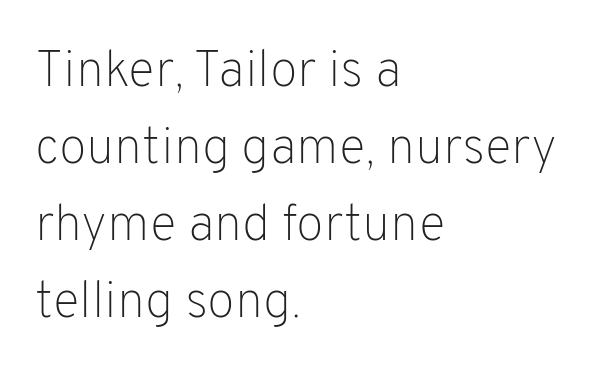
{"serif": "no", "italic": "no", "bold": "no", "weight": "light", "width": "normal", "stroke_contrast": "low", "x_height": "medium", "monospaced": "no", "underline": "no", "align": "left", "line_spacing": "normal", "line_spacing_ratio": 1.51, "letter_spacing": "normal", "letter_spacing_em": 0.0, "glyph_px": 51}
